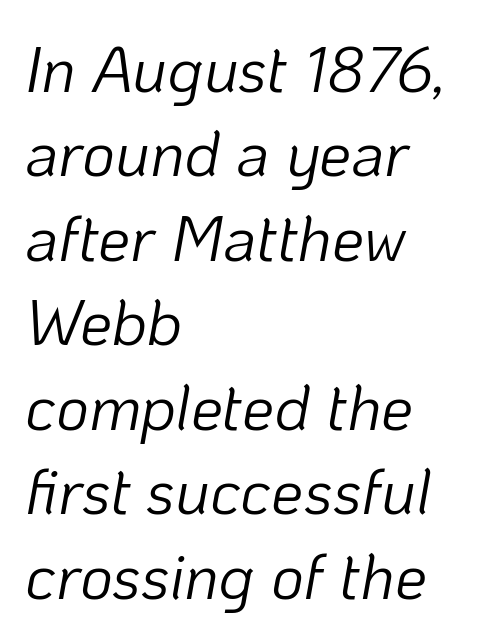
The image shows 64 px light type, italic (leaning right); set left-aligned, normal line spacing (1.32x), normal letter spacing, not underlined; low stroke contrast and a medium x-height.
